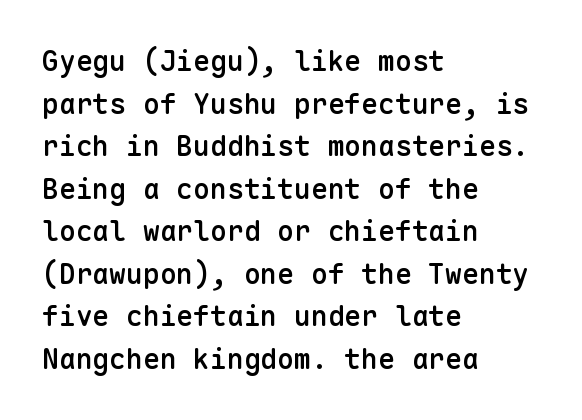
The lines sit at an ordinary, default distance from one another. Fixed-width glyphs throughout — classic coding-font behaviour. Short and long lines alike share a common starting point at left. Summary of weight: moderately heavy, a semibold. What kind of face is this? One without serifs — a sans.
